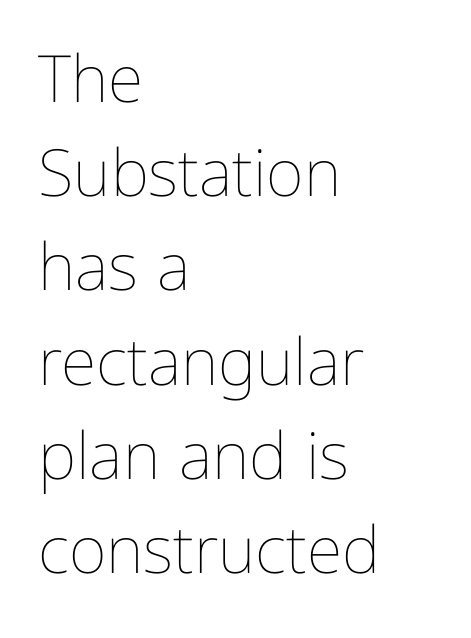
Q: Is the text bold? A: No.
Q: Is the text italic (slanted)? A: No, it is upright.
Q: Is the text underlined? A: No.
Q: How is the paragraph aligned? A: Left-aligned.
Q: Is the spacing between letters normal or unusually wide? A: Normal.
Q: Is the spacing between lines tight, normal or loose? A: Normal.
Q: Width (condensed, normal, or wide)? A: Condensed.
Q: Stroke contrast? A: Low.
Q: x-height? A: Medium.
Q: Monospaced? A: No.
